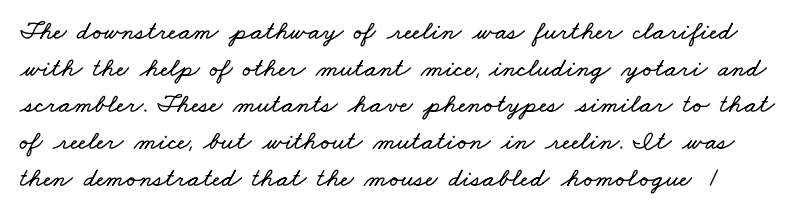
The image shows 27 px text type; set normal line spacing (1.36x), normal letter spacing, not underlined.
